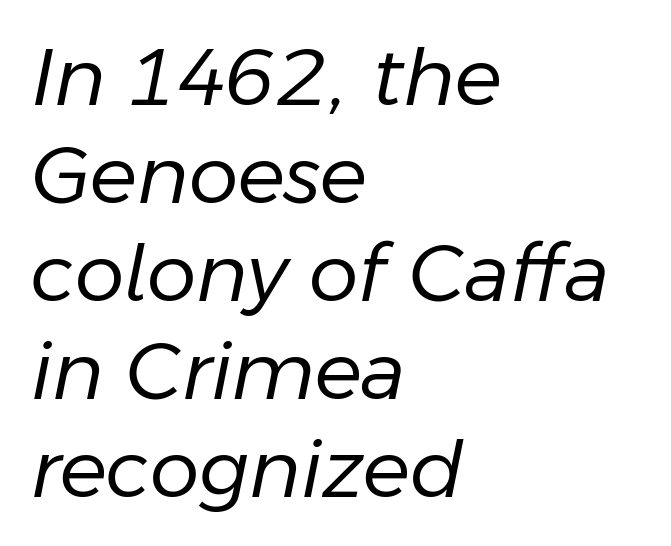
The image shows 79 px regular-weight type, italic (leaning right); set left-aligned, line spacing 1.24x, normal letter spacing, not underlined; low stroke contrast and a medium x-height.
